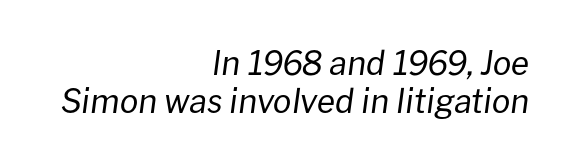
Q: Is the text bold? A: No.
Q: Is the text italic (slanted)? A: Yes, it leans right by about 8 degrees.
Q: Is the text underlined? A: No.
Q: How is the paragraph aligned? A: Right-aligned.
Q: Is the spacing between letters normal or unusually wide? A: Normal.
Q: Is the spacing between lines tight, normal or loose? A: Tight.
Q: Width (condensed, normal, or wide)? A: Normal.
Q: Stroke contrast? A: Low.
Q: x-height? A: Medium.
Q: Monospaced? A: No.
